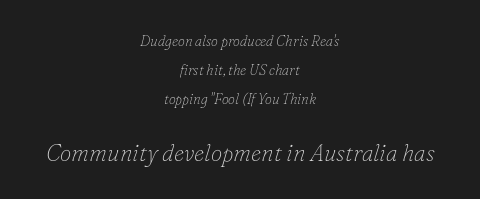
{"italic": "yes", "lean": "right", "slant_degrees": 16, "bold": "no", "underline": "no", "align": "center", "line_spacing": "loose", "line_spacing_ratio": 2.08, "letter_spacing": "normal", "letter_spacing_em": 0.0, "larger_block": "second", "size_ratio": 1.64, "glyph_px": 23}
